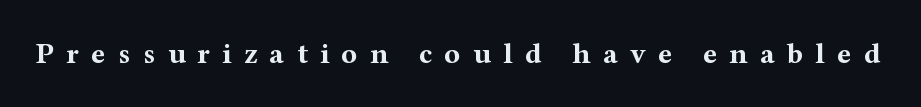
Quick note: not italic, upright. In terms of letterform style, serifs are clearly present. Unmarked baselines from the first word to the last. The passage shown is typed in a proportional face where columns would drift.
